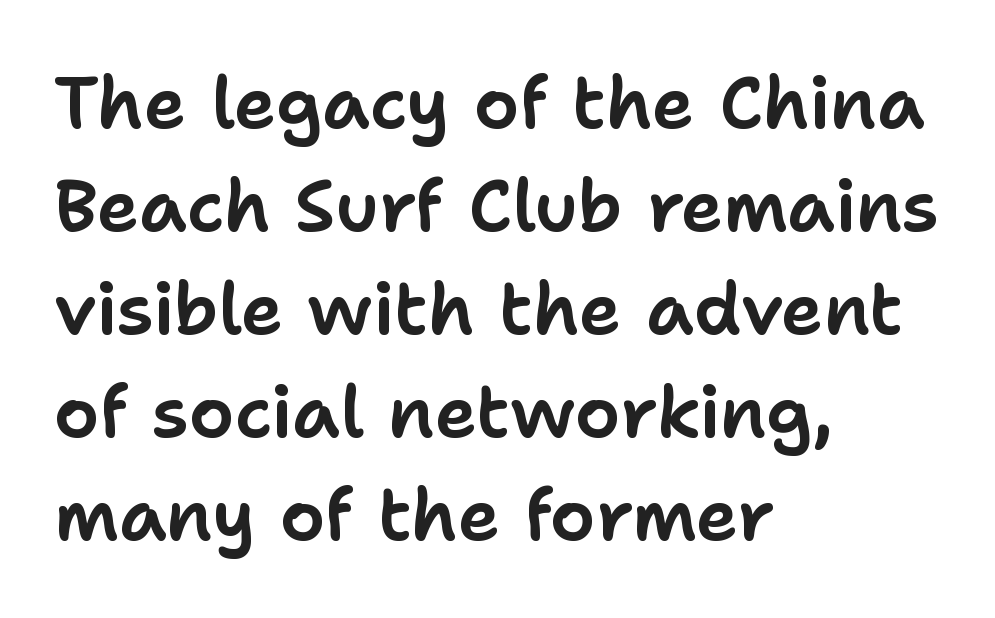
{"serif": "no", "italic": "no", "width": "normal", "stroke_contrast": "low", "x_height": "medium", "monospaced": "no", "underline": "no", "align": "left", "line_spacing": "normal", "line_spacing_ratio": 1.43, "letter_spacing": "normal", "letter_spacing_em": 0.0, "glyph_px": 72}
